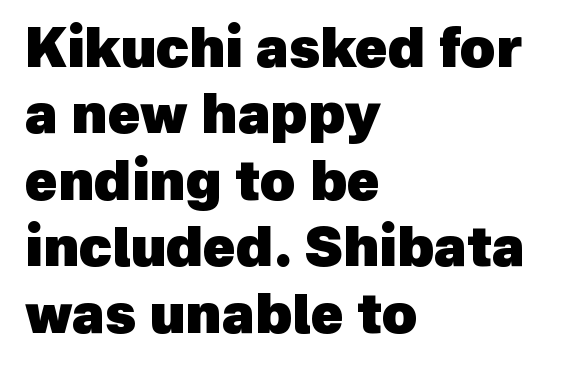
{"serif": "no", "bold": "yes", "weight": "heavy", "width": "normal", "x_height": "medium", "monospaced": "no", "underline": "no", "align": "left", "line_spacing_ratio": 1.23, "letter_spacing": "normal", "letter_spacing_em": 0.0, "glyph_px": 54}
